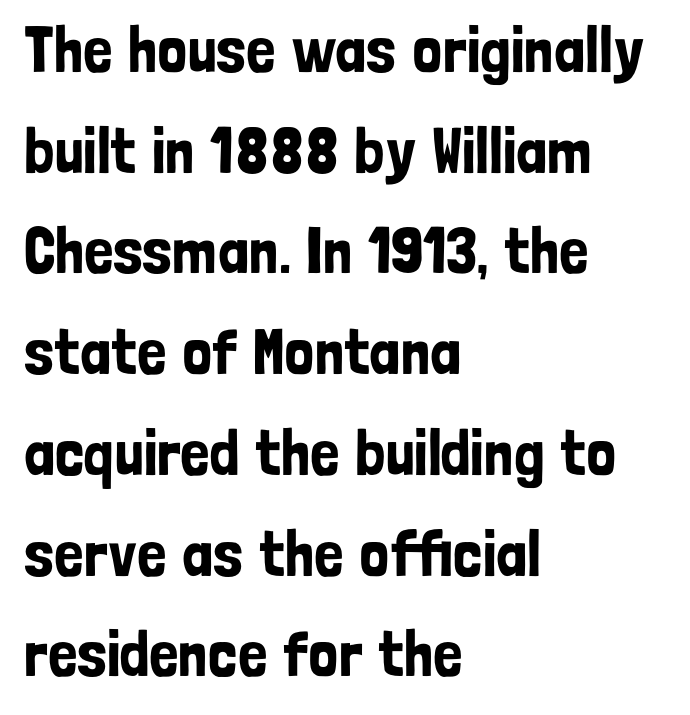
Q: Is the text italic (slanted)? A: No, it is upright.
Q: Is the typeface a serif or a sans-serif typeface? A: Sans-serif.
Q: Is the text underlined? A: No.
Q: How is the paragraph aligned? A: Left-aligned.
Q: Is the spacing between letters normal or unusually wide? A: Normal.
Q: Is the spacing between lines tight, normal or loose? A: Normal.
Q: Width (condensed, normal, or wide)? A: Condensed.
Q: Stroke contrast? A: Low.
Q: x-height? A: Medium.
Q: Monospaced? A: No.
